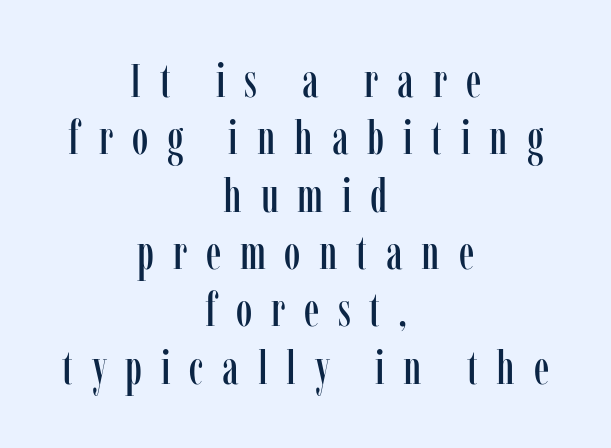
The image shows 47 px condensed serif type, upright; set centered, line spacing 1.22x, unusually wide letter spacing (+0.4 em), not underlined; low stroke contrast and a medium x-height.
